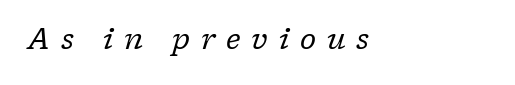
The face used here is proportionally spaced, like ordinary book or web type. Weight class: somewhere from thin through regular. You can tell from the footed stems that serif type was used. Compared with a centered layout, this one pins lines to the left instead. The face used here has a pronounced slope to its letters. Rule under the text: the space is simply empty.
